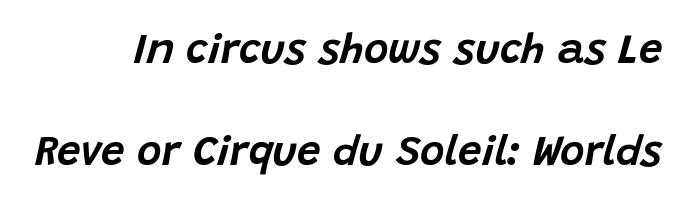
In terms of leading, this rendering errs on the spacious side. Caption: standard tracking, unaltered. The typography opts for an oblique posture over an upright one. The strip under each line holds only bare page. These lines are rendered in a variable-pitch font.
